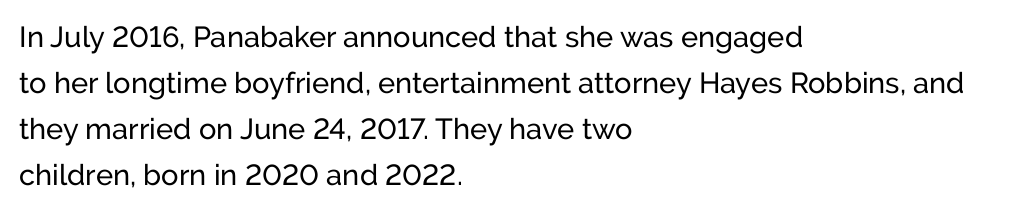
The image shows 29 px sans-serif type, upright; set left-aligned, normal line spacing (1.59x), normal letter spacing, not underlined; low stroke contrast and a medium x-height.
